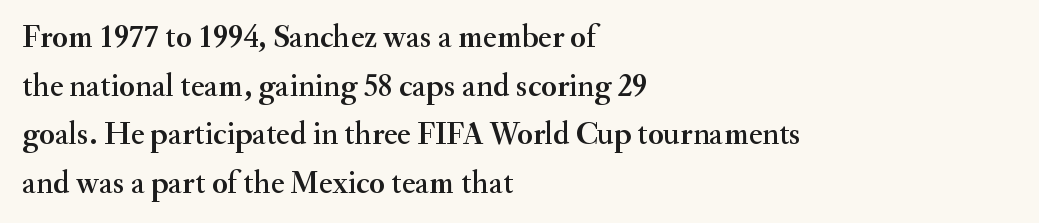
The image shows 32 px serif type, upright; set left-aligned, normal line spacing (1.52x), normal letter spacing, not underlined; medium stroke contrast and a small x-height.
